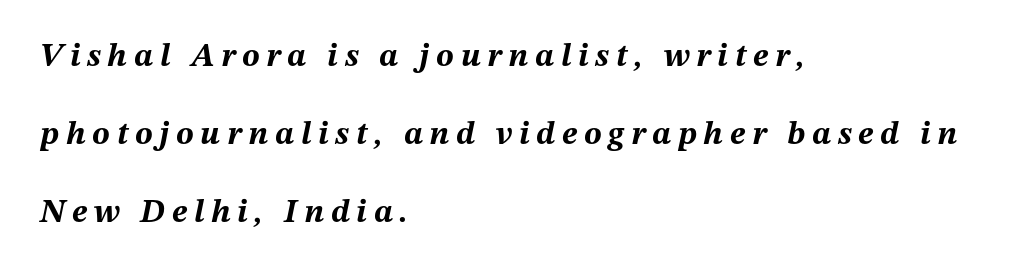
Q: Is the text bold? A: Yes.
Q: Is the text italic (slanted)? A: Yes, it leans right by about 12 degrees.
Q: Is the text underlined? A: No.
Q: How is the paragraph aligned? A: Left-aligned.
Q: Is the spacing between letters normal or unusually wide? A: Unusually wide.
Q: Is the spacing between lines tight, normal or loose? A: Loose.
Q: Width (condensed, normal, or wide)? A: Normal.
Q: Stroke contrast? A: Medium.
Q: x-height? A: Medium.
Q: Monospaced? A: No.
